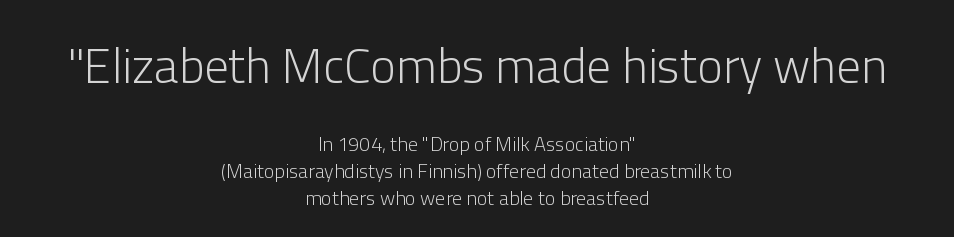
{"serif": "no", "italic": "no", "bold": "no", "weight": "light", "width": "normal", "stroke_contrast": "low", "x_height": "medium", "monospaced": "no", "underline": "no", "align": "center", "line_spacing": "normal", "line_spacing_ratio": 1.35, "letter_spacing": "normal", "letter_spacing_em": 0.0, "larger_block": "first", "size_ratio": 2.45, "glyph_px": 49}
